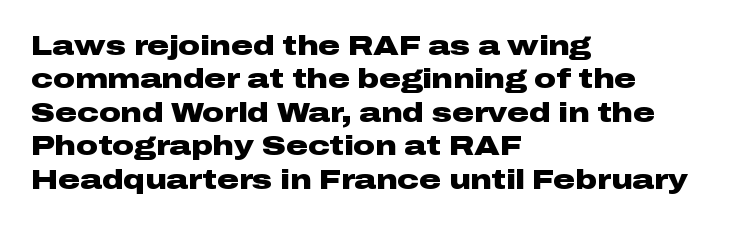
The image shows 27 px bold type, upright; set left-aligned, line spacing 1.24x, normal letter spacing, not underlined.
